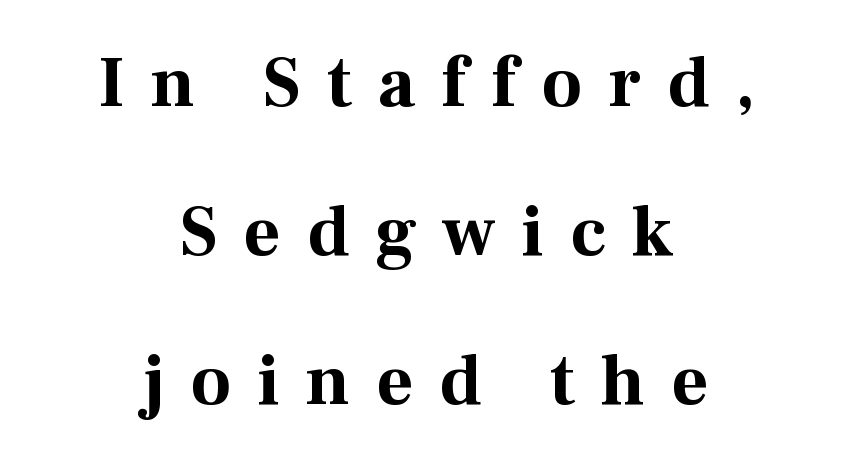
The image shows 72 px bold serif type, upright; set centered, loose line spacing (2.07x), unusually wide letter spacing (+0.36 em), not underlined; medium stroke contrast and a medium x-height.
